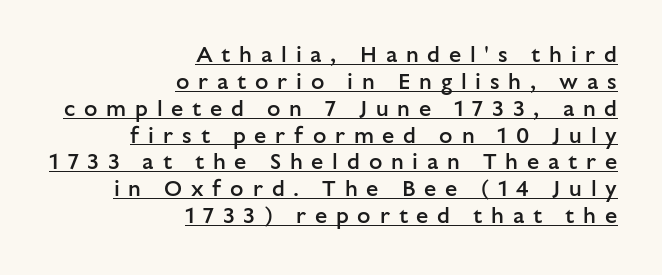
Observe the wide spacing: letters keep a clear distance from each other. This is underlined copy, the kind a proofreader might mark for attention. This is roman type, the default non-slanted kind. The letters are semibold — heavier than regular but short of a full bold.
